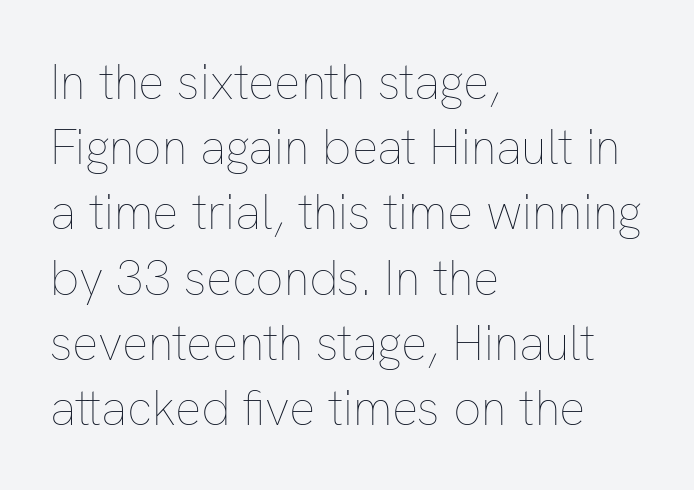
These lines keep a tight, regular rhythm from letter to letter. The weight would be labelled regular, book, light, or lighter still. These lines are rendered in a variable-pitch font. Plain, unruled lines of type. Where is the straight margin? On the left.
